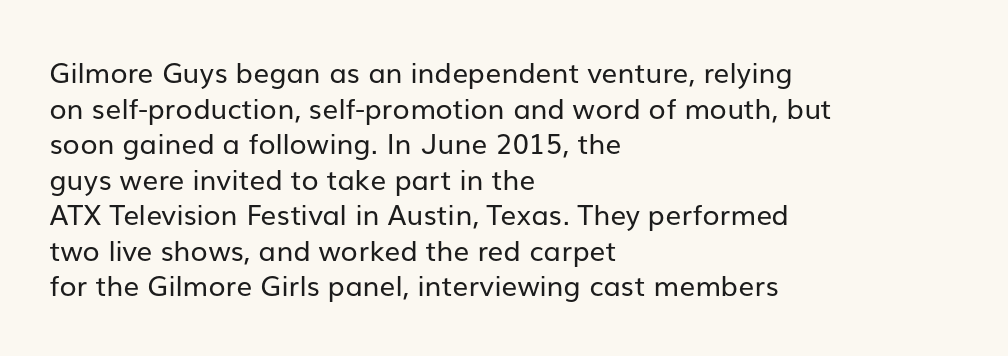
The image shows 28 px regular-weight sans-serif type, upright; set left-aligned, normal line spacing (1.27x), normal letter spacing, not underlined; low stroke contrast and a medium x-height.
